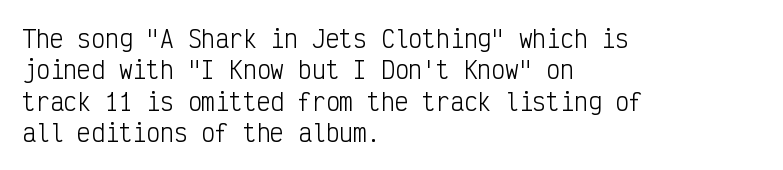
One glance says typical: line gaps are just what's usual. What stands out about the letter spacing? Nothing — it is the standard amount. This reads as an unemphasized weight, regular at the heaviest. The text block is weighted toward the left margin, trailing off unevenly rightward. Descender tails drop into unmarked territory. The specimen reads as upright at a glance.
